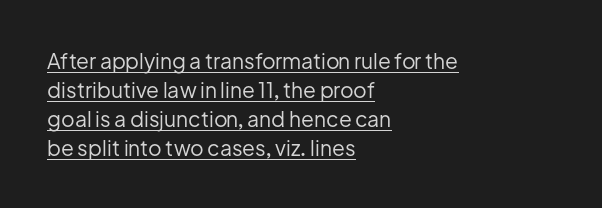
Q: Is the text bold? A: No.
Q: Is the text italic (slanted)? A: No, it is upright.
Q: Is the text underlined? A: Yes.
Q: How is the paragraph aligned? A: Left-aligned.
Q: Is the spacing between letters normal or unusually wide? A: Normal.
Q: Is the spacing between lines tight, normal or loose? A: Normal.
